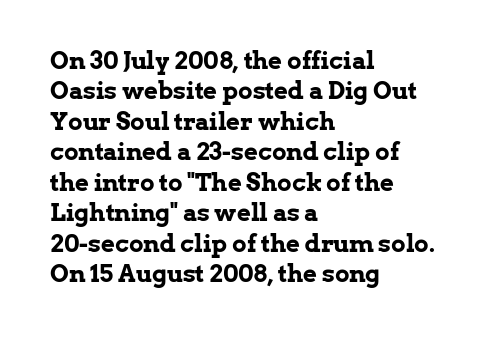
The image shows 24 px bold type, upright; set left-aligned, normal line spacing (1.27x), normal letter spacing, not underlined.
